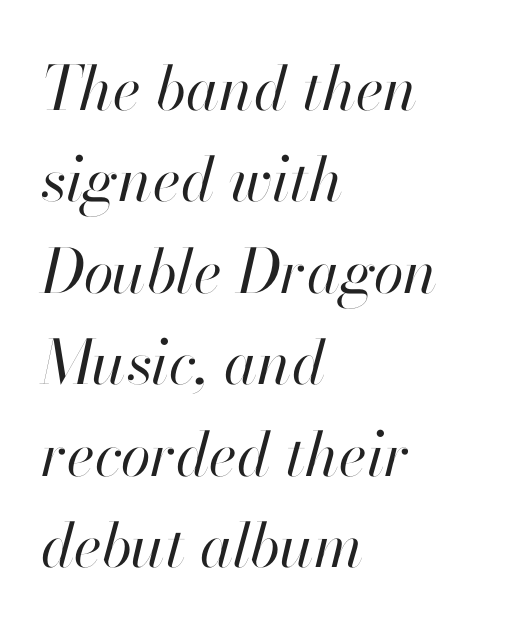
{"italic": "yes", "lean": "right", "slant_degrees": 13, "bold": "no", "weight": "regular", "width": "normal", "stroke_contrast": "high", "x_height": "small", "monospaced": "no", "underline": "no", "align": "left", "line_spacing": "normal", "line_spacing_ratio": 1.5, "letter_spacing": "normal", "letter_spacing_em": 0.0, "glyph_px": 61}
